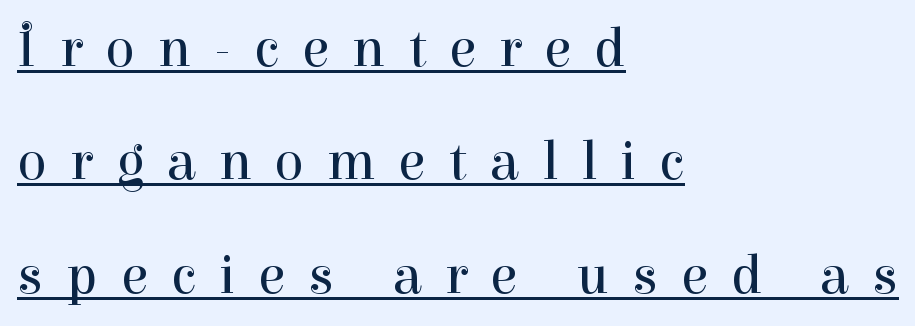
The image shows 55 px regular-weight serif type, upright; set left-aligned, loose line spacing (2.06x), unusually wide letter spacing (+0.42 em), underlined; high stroke contrast and a medium x-height.
